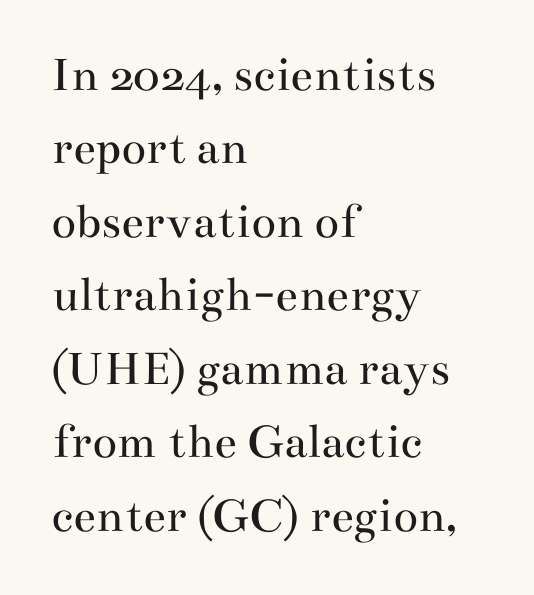
The image shows 51 px regular-weight, wide serif type, upright; set left-aligned, normal line spacing (1.44x), normal letter spacing, not underlined; medium stroke contrast and a small x-height.
